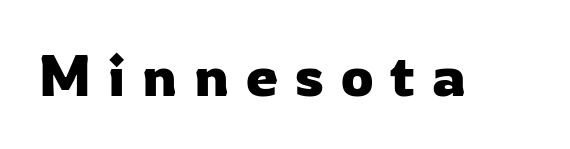
Here the designer chose a conventional face with non-uniform glyph widths. Font category for this specimen: sans-serif. Vertical strokes here are truly vertical. The type is letterspaced generously, with wide tracking.
